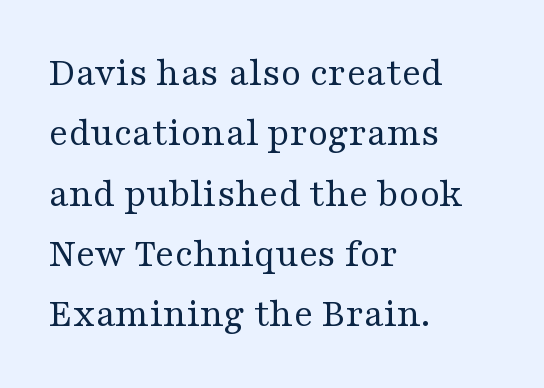
Compared with typical paragraphs, the rows here are spaced about the same. Examine the stroke ends and you'll spot serifs. The text block is weighted toward the left margin, trailing off unevenly rightward. The rendering uses natural spacing where letterforms have individual widths. No heavy texture on the line: the type isn't bold. A bare baseline throughout the passage.
